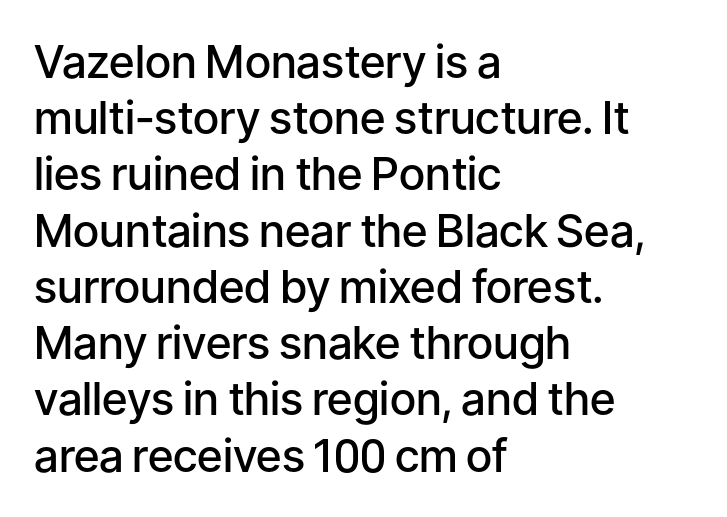
{"serif": "no", "italic": "no", "bold": "semi", "weight": "semibold", "width": "normal", "stroke_contrast": "low", "x_height": "medium", "monospaced": "no", "underline": "no", "align": "left", "line_spacing": "normal", "line_spacing_ratio": 1.25, "letter_spacing": "normal", "letter_spacing_em": 0.0, "glyph_px": 45}
